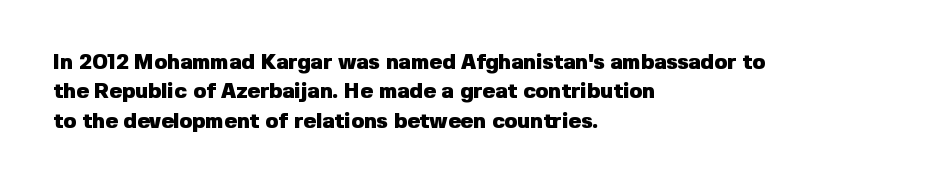
{"italic": "no", "bold": "yes", "underline": "no", "align": "left", "line_spacing": "normal", "line_spacing_ratio": 1.4, "letter_spacing": "normal", "letter_spacing_em": 0.0, "glyph_px": 21}
